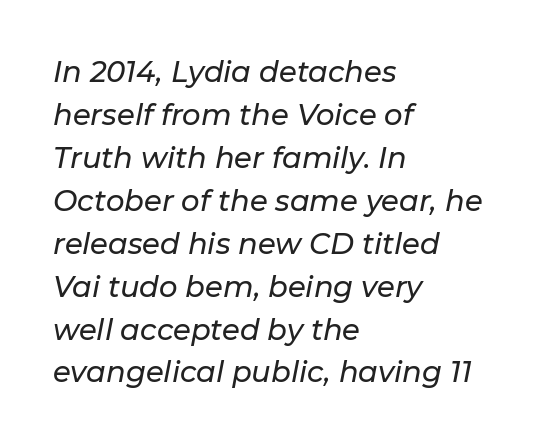
Is this a fixed-width face? No — the glyphs have proportional, varying widths. Regular leading. Observe the ordinary spacing: letters are neighbours, not strangers. Alignment: flush left. Rule under the text: the space is simply empty. Notice how the stems are inclined rather than vertical — that's the hallmark of italics.
